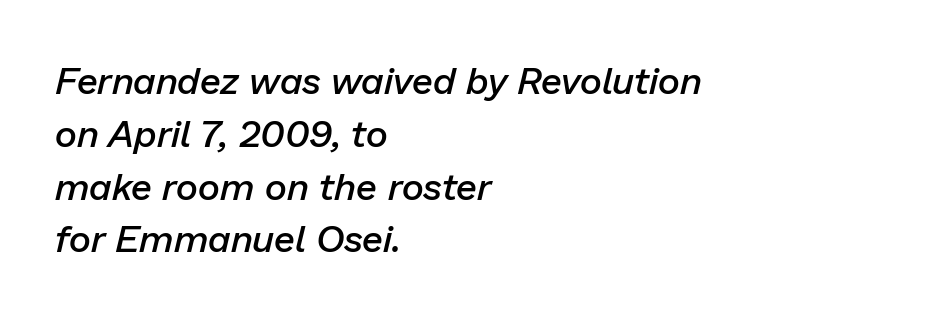
Proportional: the letters do not fall into vertical columns. The strip under each line holds only bare page. Is the type bold? Partly — it's a semibold, heavier than regular but not fully bold. Each word holds together tightly as a unit, with standard inter-letter gaps.
